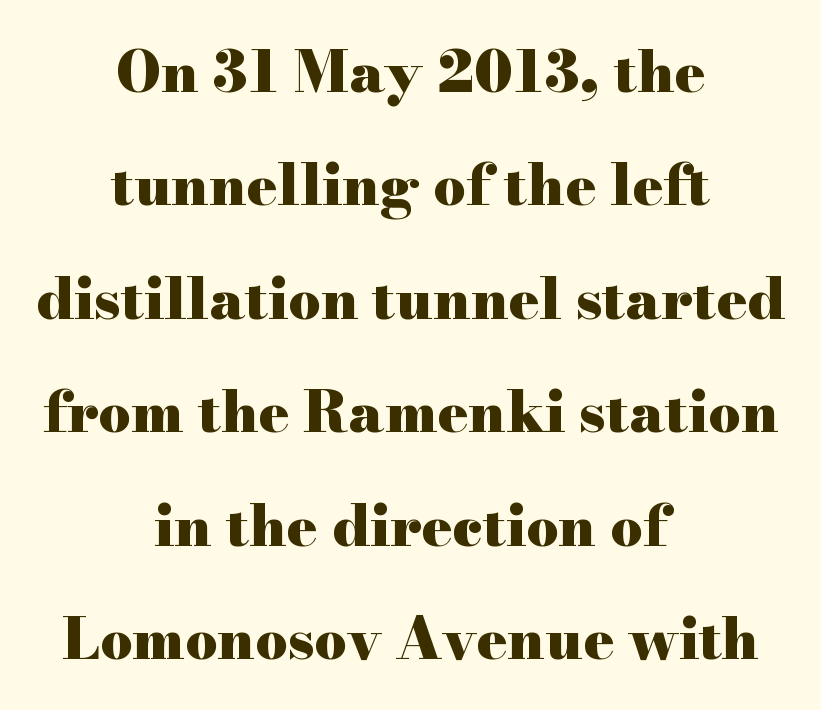
{"serif": "yes", "italic": "no", "bold": "yes", "weight": "heavy", "width": "wide", "stroke_contrast": "high", "x_height": "small", "monospaced": "no", "underline": "no", "align": "center", "line_spacing": "loose", "line_spacing_ratio": 1.99, "letter_spacing": "normal", "letter_spacing_em": 0.0, "glyph_px": 57}
